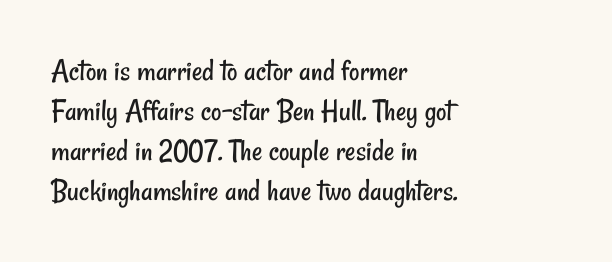
{"serif": "no", "bold": "no", "weight": "regular", "width": "condensed", "stroke_contrast": "low", "x_height": "small", "monospaced": "no", "underline": "no", "align": "left", "line_spacing": "normal", "line_spacing_ratio": 1.25, "letter_spacing": "normal", "letter_spacing_em": 0.0, "glyph_px": 32}
